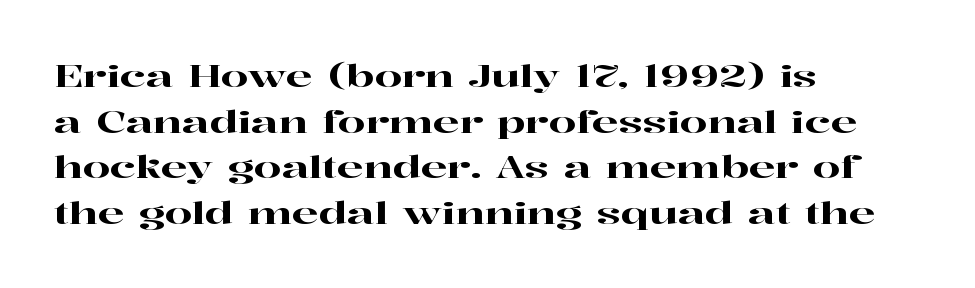
In terms of letterform style, serifs are clearly present. Looks like regular typesetting: each glyph gets only the width it needs. Posture: straight, roman, zero tilt. The words here are not underlined. The ragged edge is on the right, which tells us the setting is flush left. Observe the ordinary spacing: letters are neighbours, not strangers.
